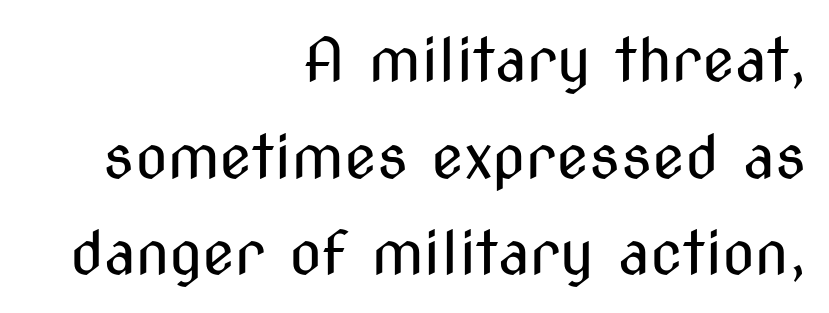
The image shows 60 px regular-weight, condensed sans-serif type, upright; set right-aligned, normal line spacing (1.61x), normal letter spacing, not underlined; medium stroke contrast and a medium x-height.
